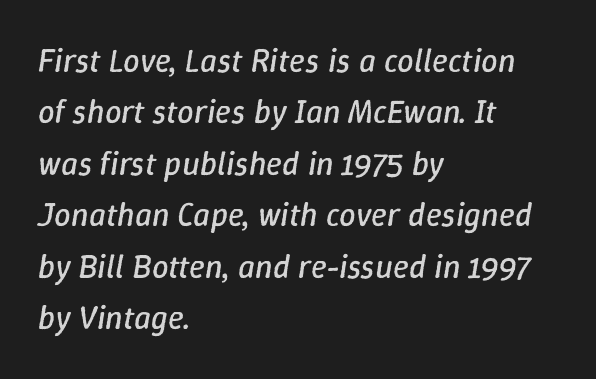
{"italic": "yes", "lean": "right", "slant_degrees": 9, "bold": "no", "weight": "regular", "width": "normal", "stroke_contrast": "low", "x_height": "medium", "monospaced": "no", "underline": "no", "align": "left", "line_spacing": "normal", "line_spacing_ratio": 1.56, "letter_spacing": "normal", "letter_spacing_em": 0.0, "glyph_px": 33}
